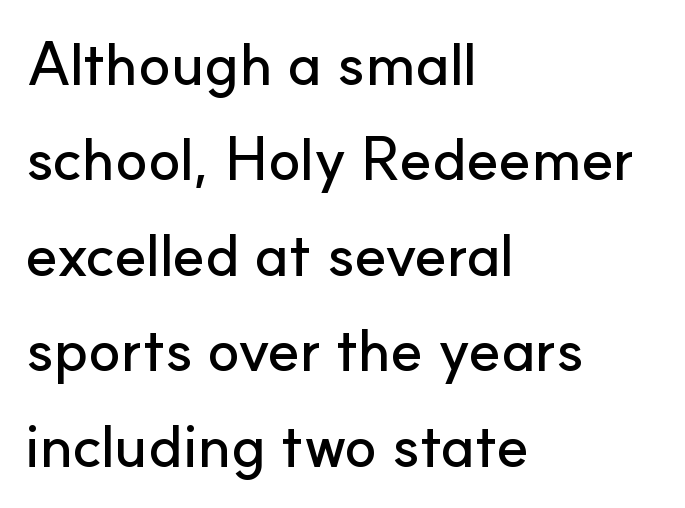
Q: Is the text italic (slanted)? A: No, it is upright.
Q: Is the typeface a serif or a sans-serif typeface? A: Sans-serif.
Q: Is the text underlined? A: No.
Q: How is the paragraph aligned? A: Left-aligned.
Q: Is the spacing between letters normal or unusually wide? A: Normal.
Q: Is the spacing between lines tight, normal or loose? A: Normal.
Q: Width (condensed, normal, or wide)? A: Normal.
Q: Stroke contrast? A: Low.
Q: x-height? A: Small.
Q: Monospaced? A: No.
